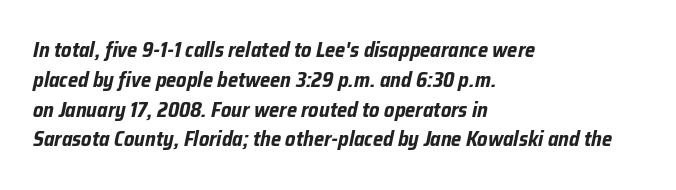
Casual observation: everything's shoved over to the left. Rendered with sloped, italic letterforms. Reading down the column, the eye jumps a familiar distance to each next line. Words appear dense and cohesive because spacing is normal. Typographic density is high because the face is bold.
